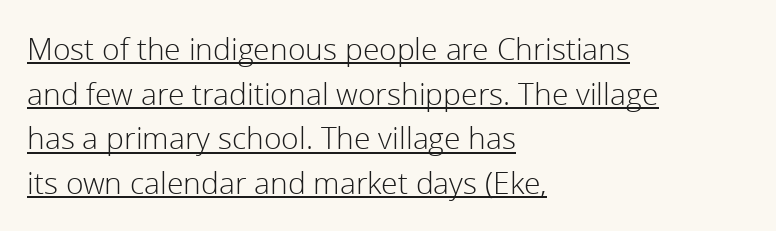
A typesetter would call this leading conventional body-copy spacing. Somebody hit Ctrl+U on this one — the words are underlined. Stroke terminals: plain, sans-serif. The face looks like a standard text weight, possibly lighter. Horizontally, the lines are justified to the leading edge only.
